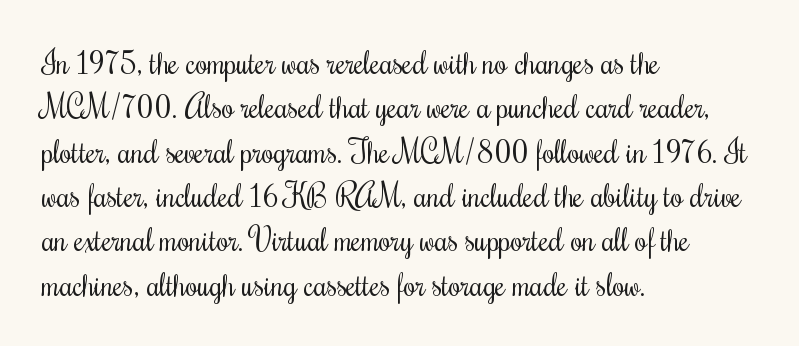
The specimen omits any rule beneath the text block's lines. The letters sit at their default tracking, neither squeezed nor spread. Notice how descenders clear the ascenders below comfortably — that's standard leading. Nothing heavy about these letters — not bold at all. Varying glyph widths throughout — classic text-font behaviour.
